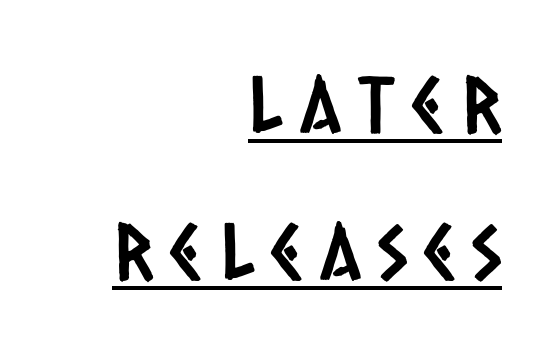
Q: Is the typeface a serif or a sans-serif typeface? A: Sans-serif.
Q: Is the text underlined? A: Yes.
Q: How is the paragraph aligned? A: Right-aligned.
Q: Is the spacing between letters normal or unusually wide? A: Unusually wide.
Q: Width (condensed, normal, or wide)? A: Condensed.
Q: Stroke contrast? A: Low.
Q: x-height? A: Large.
Q: Monospaced? A: No.
